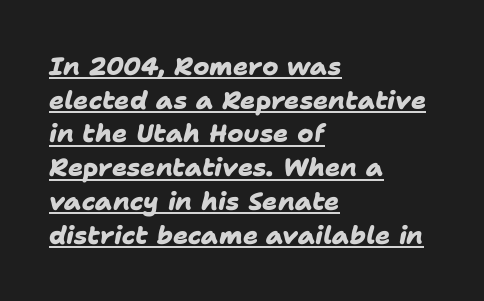
Q: Is the text bold? A: Yes.
Q: Is the text underlined? A: Yes.
Q: How is the paragraph aligned? A: Left-aligned.
Q: Is the spacing between letters normal or unusually wide? A: Normal.
Q: Is the spacing between lines tight, normal or loose? A: Normal.
